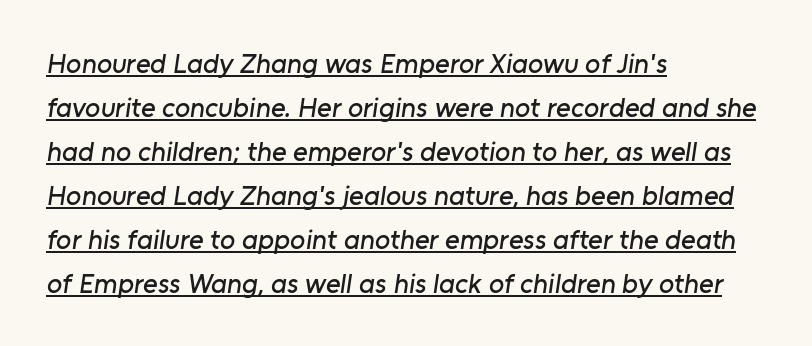
{"serif": "no", "width": "normal", "stroke_contrast": "low", "x_height": "medium", "monospaced": "no", "underline": "yes", "align": "left", "line_spacing": "normal", "line_spacing_ratio": 1.57, "letter_spacing": "normal", "letter_spacing_em": 0.0, "glyph_px": 28}
